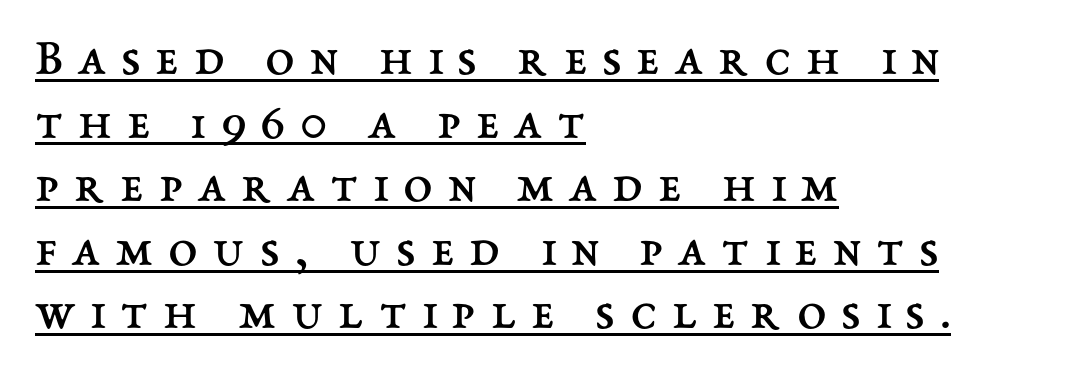
A typographer would call this underscored text. Stems here are at most as thick as an everyday book face. Teacher's note: observe the even left margin — that is flush-left alignment. Designer's note — italics off, roman on.
